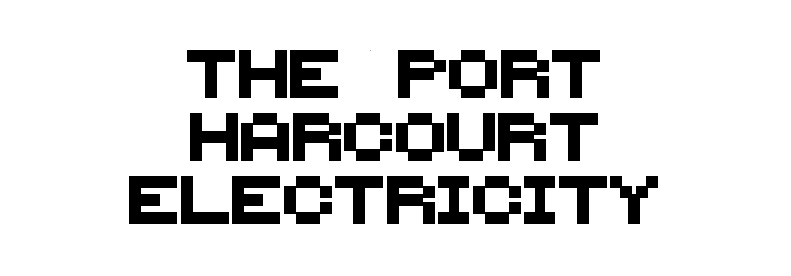
Clear beneath every line of the passage. Regarding leading, the lines here are spaced in the standard way. Both edges are ragged and mirror each other, which tells us the setting is centered. In terms of letterspacing, this is plain default setting. The passage shown is typed in a proportional face where columns would drift. Serif or sans? Sans — the stroke terminals are bare.
